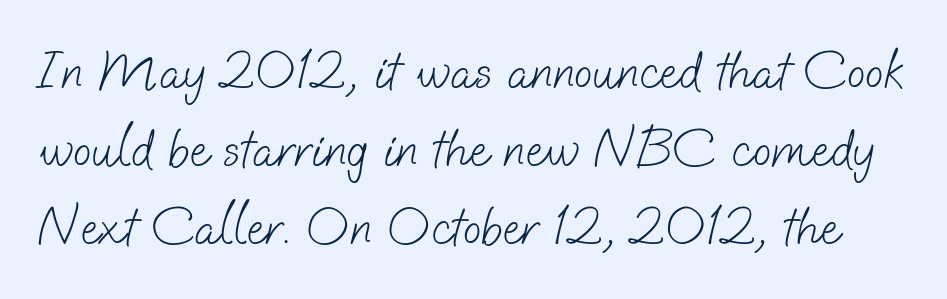
The image shows 54 px light sans-serif type; set normal line spacing (1.44x), normal letter spacing, not underlined; low stroke contrast and a small x-height.
